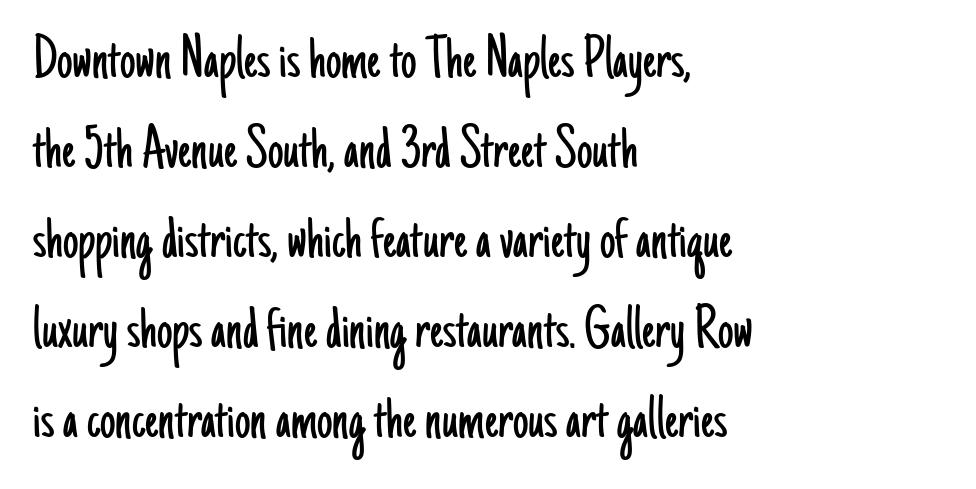
Italic: no, the glyphs are upright roman. Notice how the passage keeps a crisp vertical edge on the left only. Any mark beneath the type? The region is blank. Looks like regular typesetting: each glyph gets only the width it needs. The leading is moderate, giving the passage an even texture.
